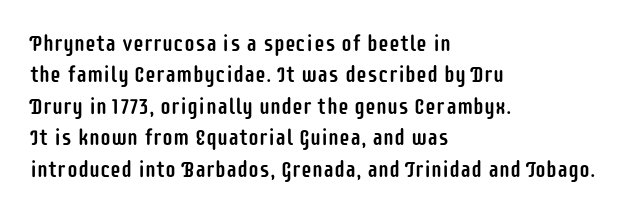
{"italic": "no", "underline": "no", "align": "left", "line_spacing": "normal", "line_spacing_ratio": 1.43, "letter_spacing": "normal", "letter_spacing_em": 0.0, "glyph_px": 22}
